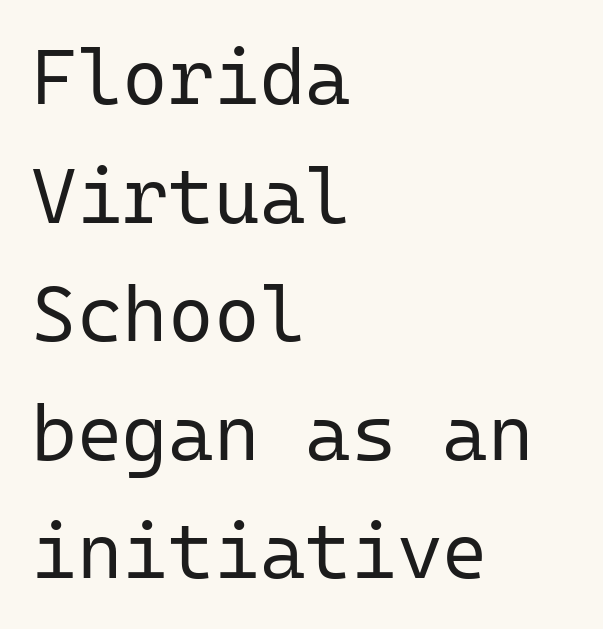
The image shows 78 px regular-weight sans-serif type, upright, monospaced; set left-aligned, normal line spacing (1.52x), normal letter spacing, not underlined; low stroke contrast and a medium x-height.
